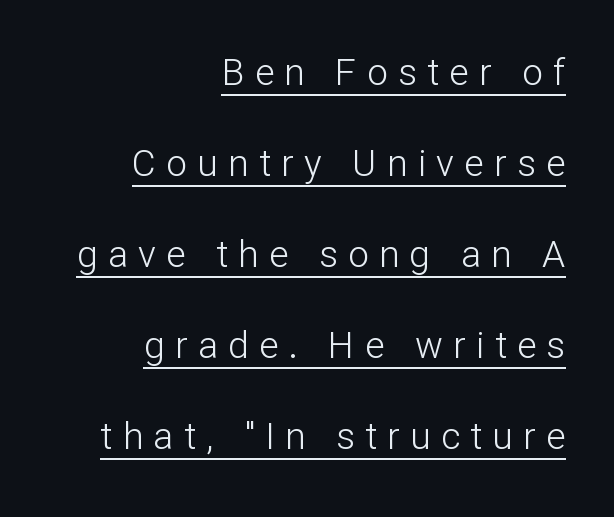
Q: Is the text bold? A: No.
Q: Is the text italic (slanted)? A: No, it is upright.
Q: Is the typeface a serif or a sans-serif typeface? A: Sans-serif.
Q: Is the text underlined? A: Yes.
Q: How is the paragraph aligned? A: Right-aligned.
Q: Is the spacing between letters normal or unusually wide? A: Unusually wide.
Q: Is the spacing between lines tight, normal or loose? A: Loose.
Q: Width (condensed, normal, or wide)? A: Normal.
Q: Stroke contrast? A: Low.
Q: x-height? A: Medium.
Q: Monospaced? A: No.
